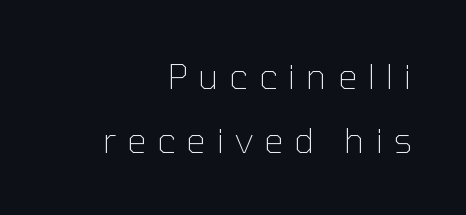
{"serif": "no", "italic": "no", "bold": "no", "weight": "thin", "width": "normal", "stroke_contrast": "low", "x_height": "medium", "monospaced": "no", "underline": "no", "align": "right", "line_spacing_ratio": 1.83, "letter_spacing": "wide", "letter_spacing_em": 0.3, "glyph_px": 35}
